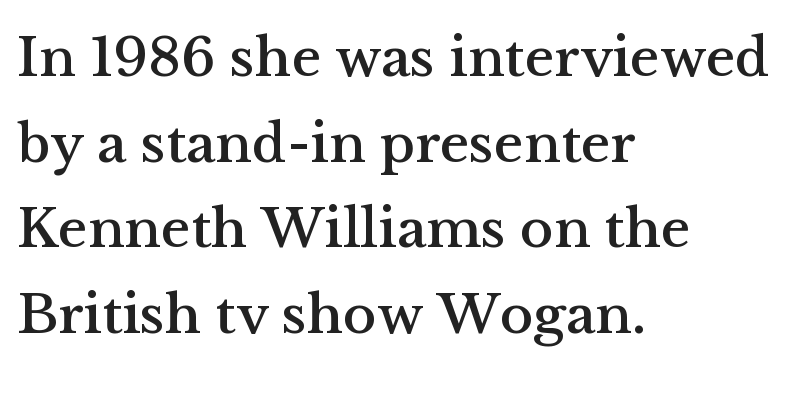
How would I describe the line gaps? Plain and ordinary. Compared with a centered layout, this one pins lines to the left instead. Each letter keeps its own natural width here, so spacing adapts to shape. If you drew a line through each stem, it would be perfectly vertical.
